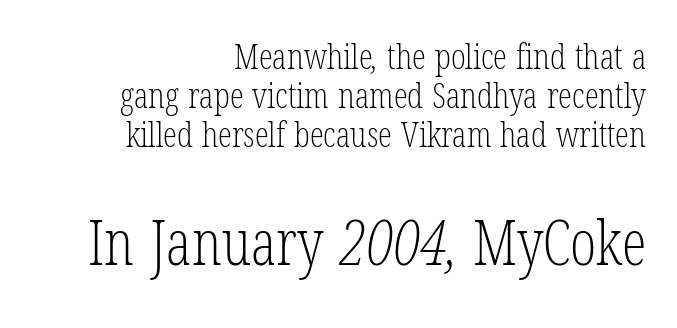
{"serif": "yes", "bold": "no", "weight": "light", "width": "condensed", "stroke_contrast": "low", "x_height": "medium", "monospaced": "no", "underline": "no", "align": "right", "line_spacing": "tight", "line_spacing_ratio": 1.12, "letter_spacing": "normal", "letter_spacing_em": 0.0, "larger_block": "second", "size_ratio": 1.77, "glyph_px": 62}
